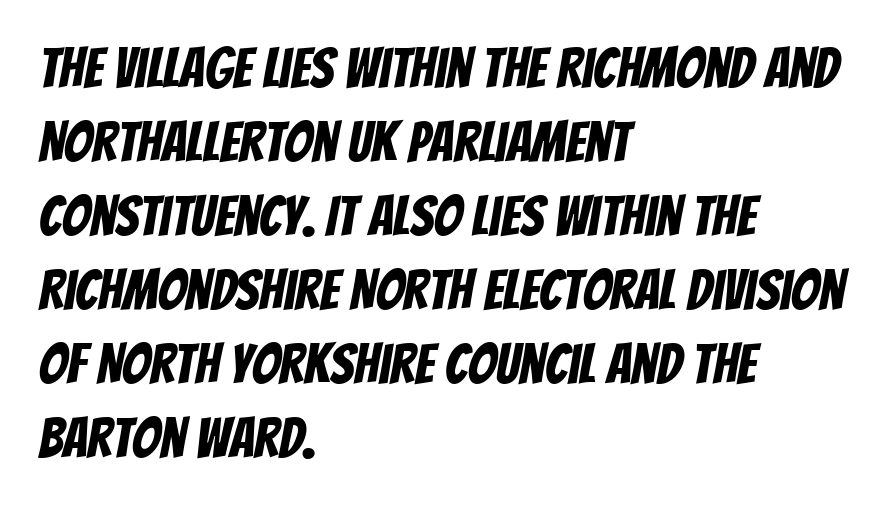
The image shows 56 px condensed sans-serif type; set left-aligned, normal line spacing (1.32x), normal letter spacing, not underlined; low stroke contrast and a large x-height.
